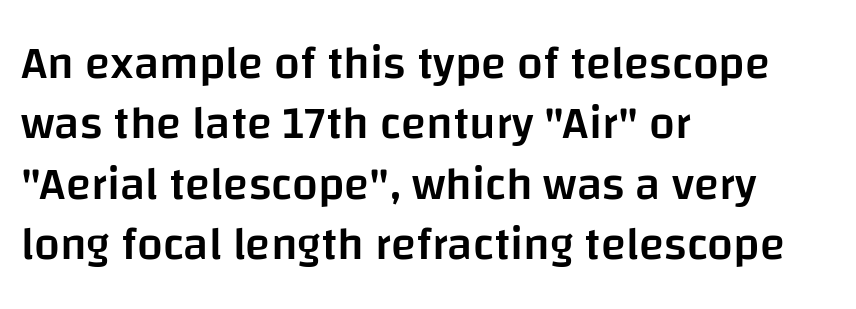
Do the characters align in a grid? No, the font is proportional. The passage is arranged the way most books set body copy — flush left. The passage shown is typeset with a sans-serif family. The rendering uses a moderate line-height, typical for paragraphs.
